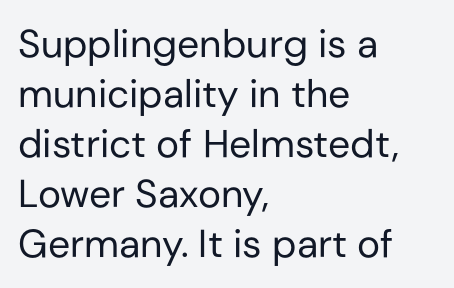
Summary of vertical rhythm: regular, with standard interline spacing. The strokes are not fattened; the text isn't bold. Visually the block forms a straight wall on the left and a jagged coastline on the right. Tracking here is standard; glyphs follow each other at the usual distance. The baseline area is clear. Notice how the stems are strictly vertical — no italics here.
